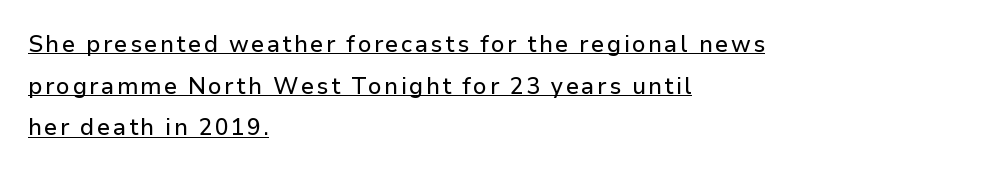
The image shows 23 px text type, upright; set left-aligned, line spacing 1.81x, underlined.
